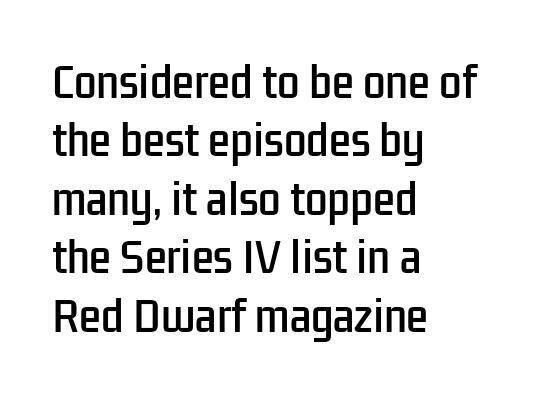
{"serif": "no", "italic": "no", "width": "condensed", "stroke_contrast": "low", "x_height": "medium", "monospaced": "no", "underline": "no", "align": "left", "line_spacing": "normal", "line_spacing_ratio": 1.46, "letter_spacing": "normal", "letter_spacing_em": 0.0, "glyph_px": 40}
